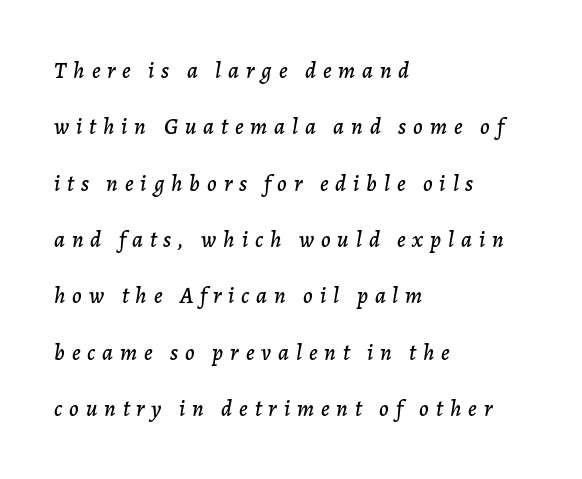
{"italic": "yes", "lean": "right", "slant_degrees": 7, "underline": "no", "align": "left", "line_spacing": "loose", "line_spacing_ratio": 2.45, "letter_spacing": "wide", "letter_spacing_em": 0.3, "glyph_px": 23}
